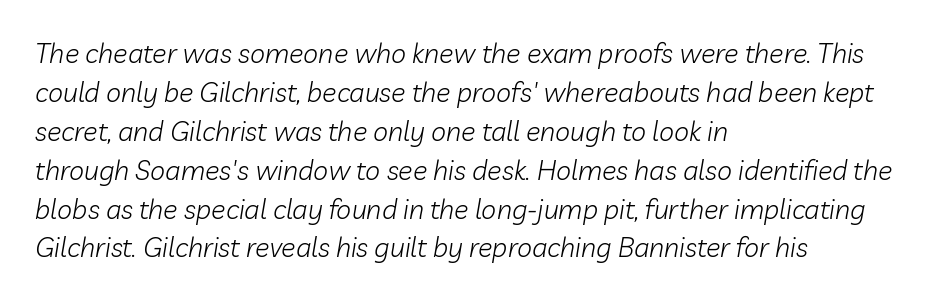
{"italic": "yes", "lean": "right", "slant_degrees": 10, "bold": "no", "underline": "no", "align": "left", "line_spacing": "normal", "line_spacing_ratio": 1.44, "letter_spacing": "normal", "letter_spacing_em": 0.0, "glyph_px": 27}
